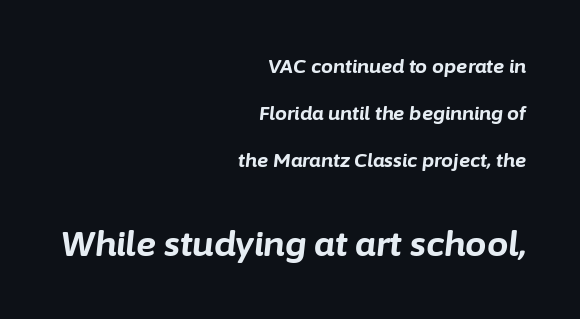
Here the second block reads like a headline and the first like body copy. Varying glyph widths throughout — classic text-font behaviour. Vertical spacing — loose. The face used here has a pronounced slope to its letters. A clean baseline with only descenders dipping below it. Caption: bold face, heavy strokes.
